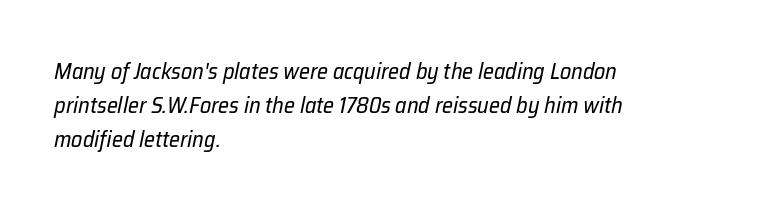
The image shows 22 px text type, italic (leaning right); set left-aligned, normal line spacing (1.54x), normal letter spacing, not underlined.
